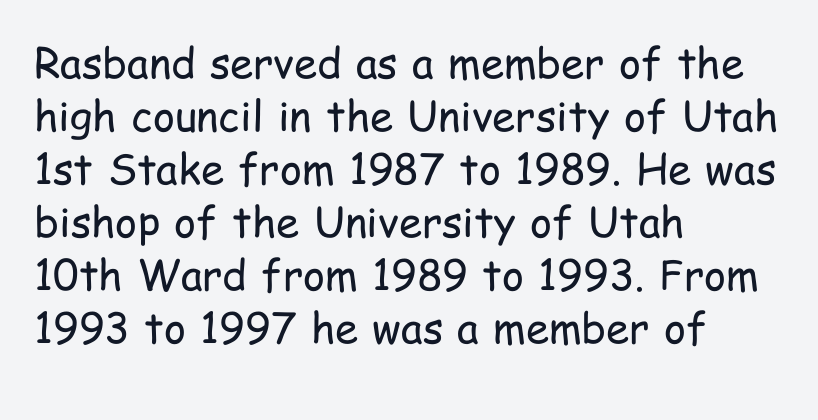
The image shows 42 px regular-weight, condensed sans-serif type, upright; set left-aligned, normal line spacing (1.26x), normal letter spacing, not underlined; low stroke contrast and a medium x-height.
